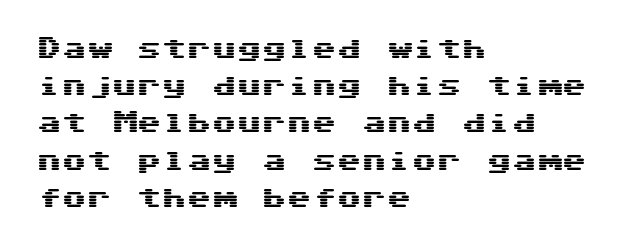
Designer's note — italics off, roman on. Compared with typical paragraphs, the rows here are spaced about the same. No word sits above an underline. Left-aligned paragraph, ragged on the right. This sample uses plain, unmodified letter spacing.
